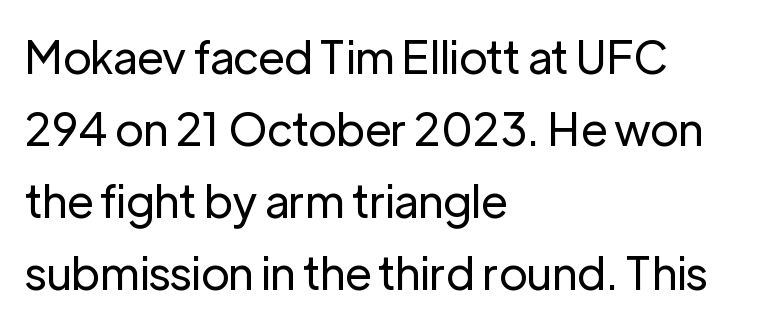
The image shows 45 px regular-weight sans-serif type, upright; set left-aligned, normal line spacing (1.6x), normal letter spacing, not underlined; low stroke contrast and a medium x-height.
